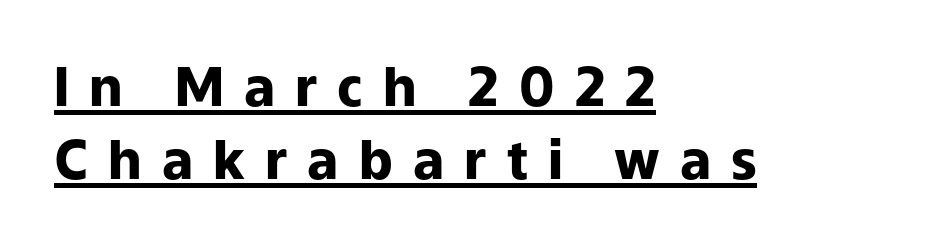
Q: Is the text bold? A: Yes.
Q: Is the text italic (slanted)? A: No, it is upright.
Q: Is the typeface a serif or a sans-serif typeface? A: Sans-serif.
Q: Is the text underlined? A: Yes.
Q: How is the paragraph aligned? A: Left-aligned.
Q: Is the spacing between letters normal or unusually wide? A: Unusually wide.
Q: Is the spacing between lines tight, normal or loose? A: Normal.
Q: Width (condensed, normal, or wide)? A: Normal.
Q: Stroke contrast? A: Low.
Q: x-height? A: Medium.
Q: Monospaced? A: No.
